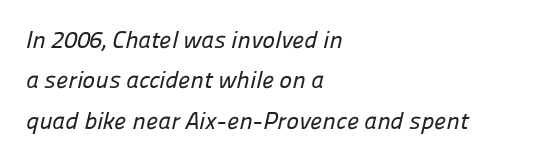
The image shows 24 px text type; set left-aligned, normal line spacing (1.68x), normal letter spacing, not underlined.
